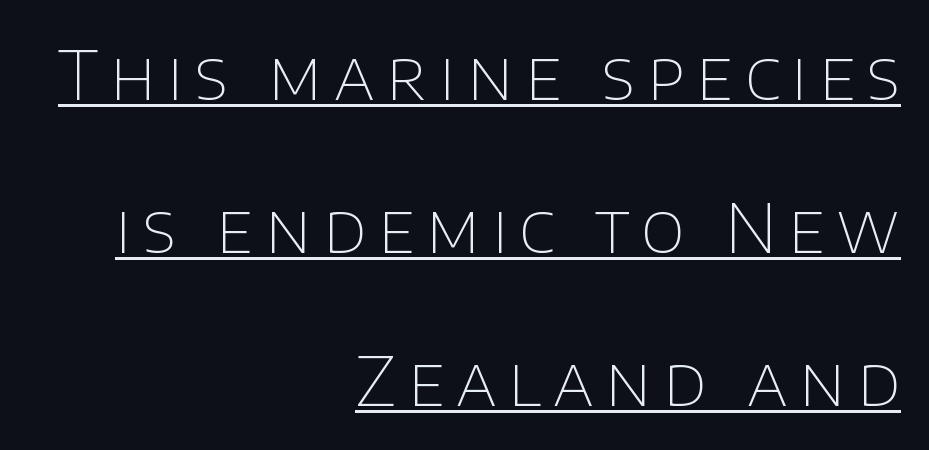
{"serif": "no", "italic": "no", "bold": "no", "weight": "thin", "width": "normal", "stroke_contrast": "low", "x_height": "large", "monospaced": "no", "underline": "yes", "align": "right", "line_spacing": "loose", "line_spacing_ratio": 2.25, "glyph_px": 68}
